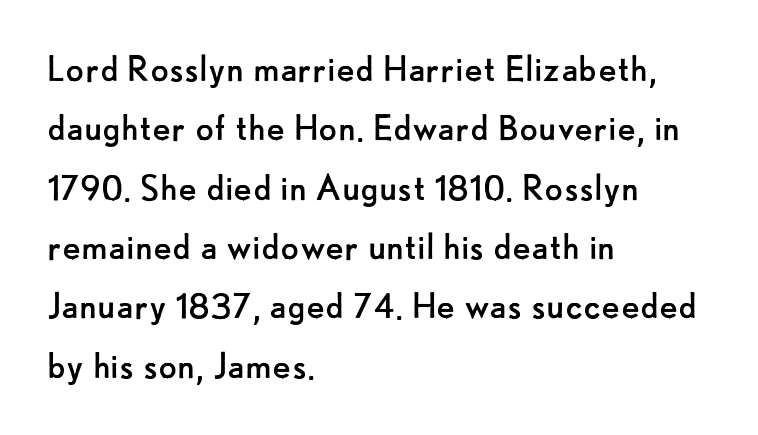
Descenders are the only things crossing below the line. Summary of vertical rhythm: regular, with standard interline spacing. This sample uses an upright cut, with every glyph sitting square on the baseline. Compared with typical body copy, the letter spacing here is the same. Is the stroke heavy? The answer is a plain regular-or-lighter. Layout note: lines flush left.
